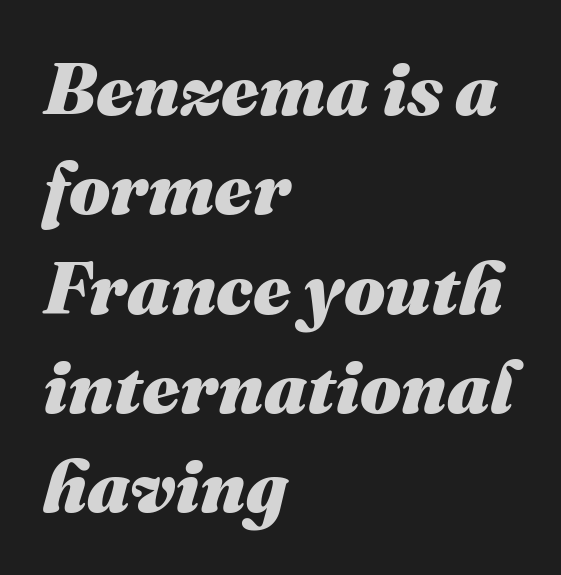
The image shows 73 px heavy type, italic (leaning right); set left-aligned, normal line spacing (1.36x), normal letter spacing, not underlined; medium stroke contrast and a medium x-height.
